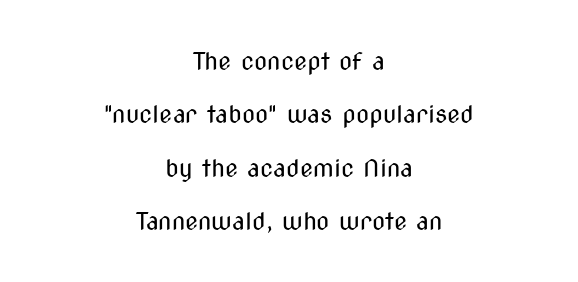
Unbolded letterforms with no extra heft. Horizontal alignment here is central, giving a formal, balanced look. The letters stand straight up with perfectly vertical stems. The rendering keeps characters at their native spacing. These lines stand farther apart than default settings would place them. Check under the words: just untouched page.
